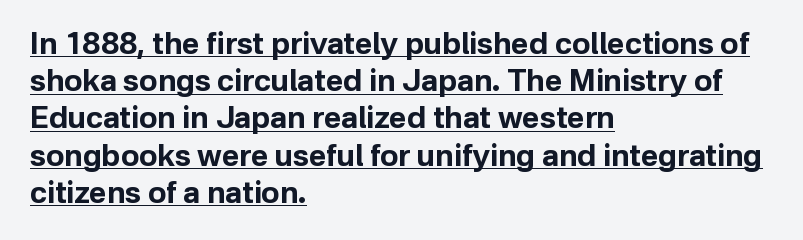
Spacing verdict: proportional, widths tailored to each character. Are there feet on the stems? There aren't — it's a sans. Compared with an ordinary text face, these strokes are far heavier — a full bold. Upright lettering throughout. The compositor pushed each line to the left boundary. Spacing between characters is what you'd get straight out of the box.
